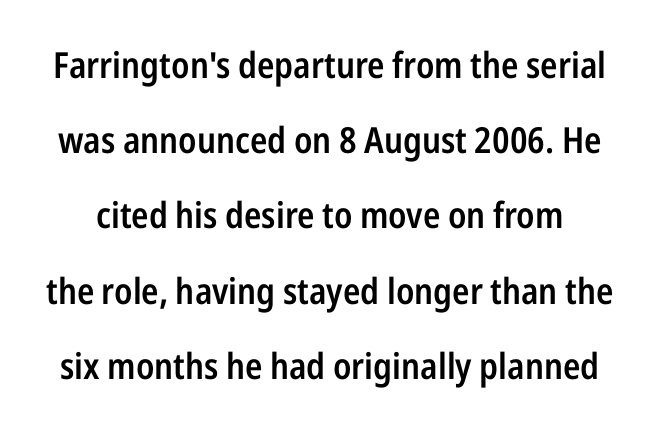
What kind of face is this? One without serifs — a sans. The letters are semibold — heavier than regular but short of a full bold. Nobody touched the tracking dial on this one. Tall strokes in this sample are plumb rather than angled. Has an underline been added? It has not.
